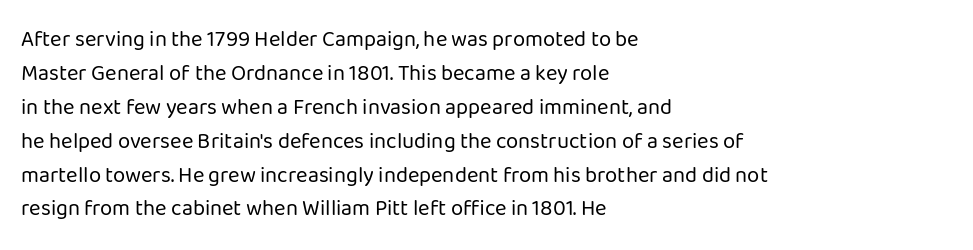
{"italic": "no", "bold": "no", "underline": "no", "align": "left", "line_spacing": "normal", "line_spacing_ratio": 1.54, "letter_spacing": "normal", "letter_spacing_em": 0.0, "glyph_px": 22}
